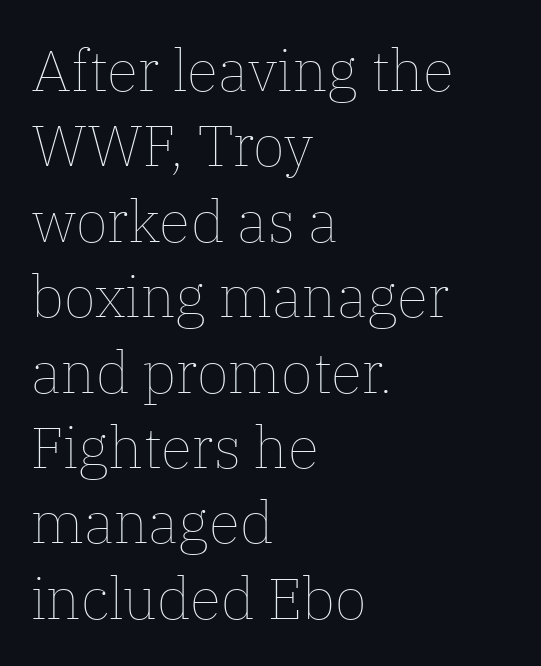
The image shows 58 px thin type, upright; set left-aligned, normal line spacing (1.3x), normal letter spacing, not underlined; low stroke contrast and a medium x-height.
